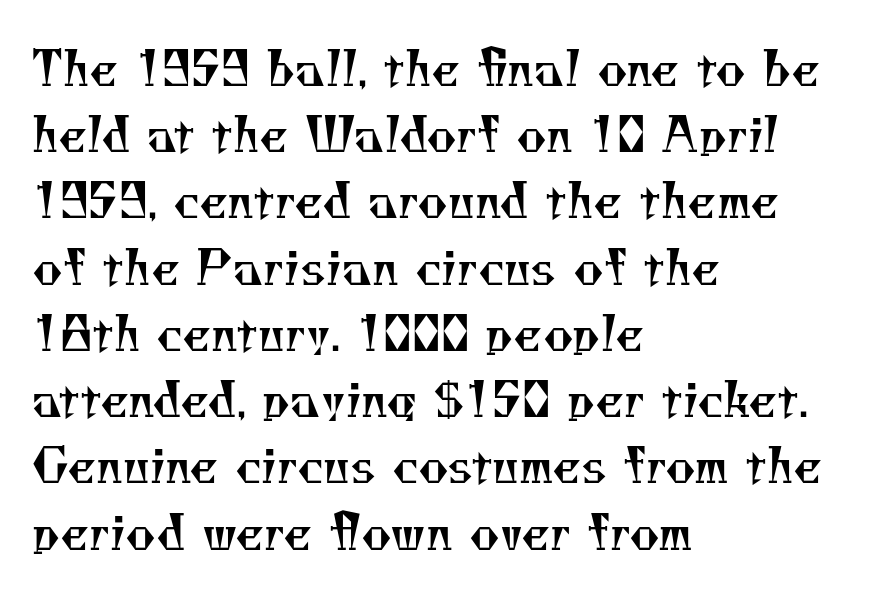
Font category for this specimen: serif. Inter-character spacing is left at the font's built-in metrics. Baseline-to-baseline distance is the conventional proportion of letter height. Is this a fixed-width face? No — the glyphs have proportional, varying widths. Caption: face not bold, strokes unweighted. Casual observation: everything's shoved over to the left.
